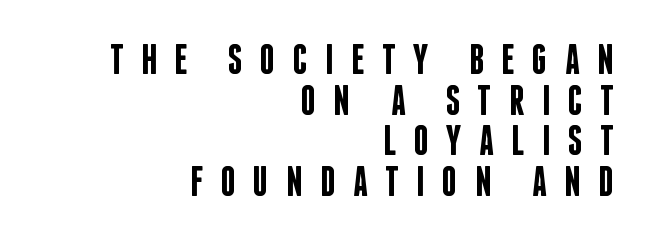
The font's upright variant was chosen for this text. The setting favours the right margin, as signatures and pull-quotes sometimes do. Descenders hang freely into open space. Substantial extra tracking has been applied to these lines. This sample has the flowing, uneven cadence of proportional lettering.
